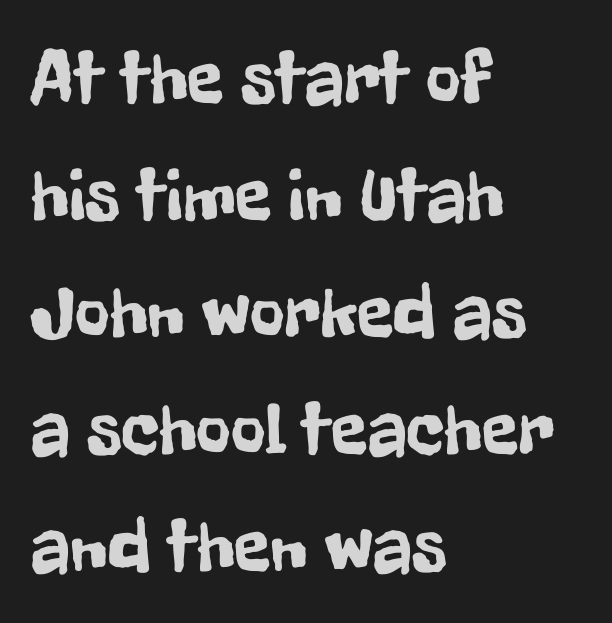
The face used here is a sans, in the tradition of grotesques and geometrics. The face used here is proportionally spaced, like ordinary book or web type. The passage is arranged the way most books set body copy — flush left. The gap between lines stays unmarked. What stands out about the letter spacing? Nothing — it is the standard amount.
